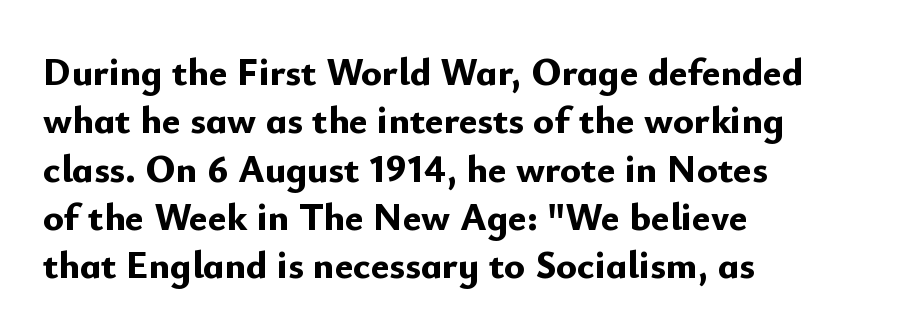
{"serif": "no", "italic": "no", "bold": "yes", "weight": "bold", "width": "normal", "stroke_contrast": "low", "x_height": "small", "monospaced": "no", "underline": "no", "align": "left", "line_spacing_ratio": 1.24, "letter_spacing": "normal", "letter_spacing_em": 0.0, "glyph_px": 39}
